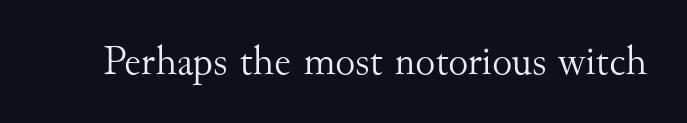
Q: Is the text bold? A: No.
Q: Is the text italic (slanted)? A: No, it is upright.
Q: Is the typeface a serif or a sans-serif typeface? A: Serif.
Q: Is the text underlined? A: No.
Q: Is the spacing between letters normal or unusually wide? A: Normal.
Q: Width (condensed, normal, or wide)? A: Normal.
Q: Stroke contrast? A: Medium.
Q: x-height? A: Small.
Q: Monospaced? A: No.
